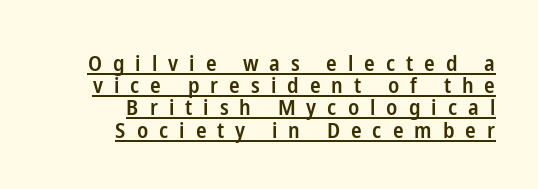
The image shows 22 px text type, upright; set right-aligned, tight line spacing (1.01x), unusually wide letter spacing (+0.5 em), underlined.
